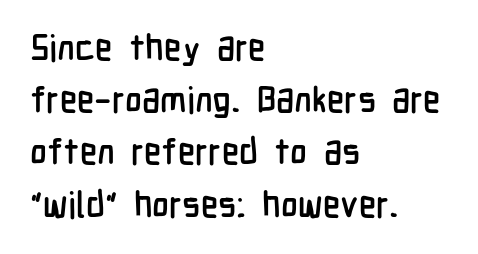
{"serif": "no", "italic": "no", "width": "condensed", "stroke_contrast": "low", "x_height": "medium", "monospaced": "no", "underline": "no", "align": "left", "line_spacing": "normal", "line_spacing_ratio": 1.45, "letter_spacing": "normal", "letter_spacing_em": 0.0, "glyph_px": 36}
